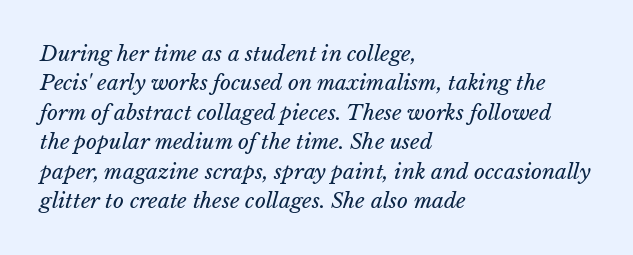
{"bold": "no", "underline": "no", "align": "left", "line_spacing": "normal", "line_spacing_ratio": 1.4, "letter_spacing": "normal", "letter_spacing_em": 0.0, "glyph_px": 21}
